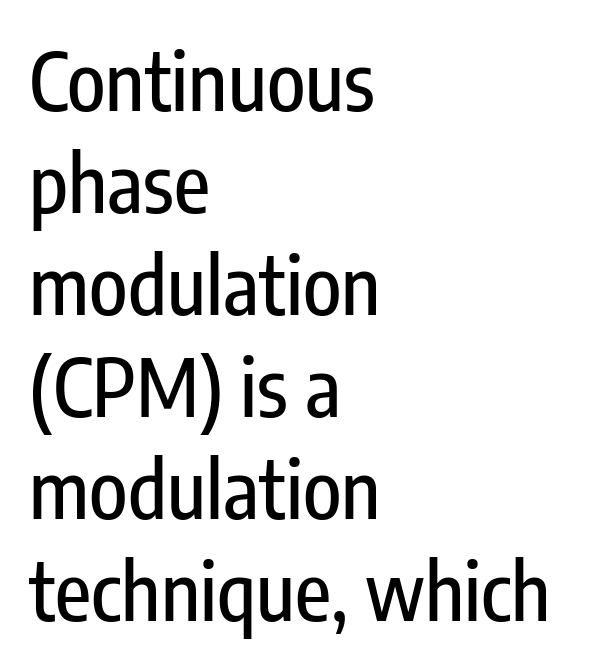
Q: Is the text italic (slanted)? A: No, it is upright.
Q: Is the typeface a serif or a sans-serif typeface? A: Sans-serif.
Q: Is the text underlined? A: No.
Q: How is the paragraph aligned? A: Left-aligned.
Q: Is the spacing between letters normal or unusually wide? A: Normal.
Q: Is the spacing between lines tight, normal or loose? A: Normal.
Q: Width (condensed, normal, or wide)? A: Condensed.
Q: Stroke contrast? A: Low.
Q: x-height? A: Medium.
Q: Monospaced? A: No.
